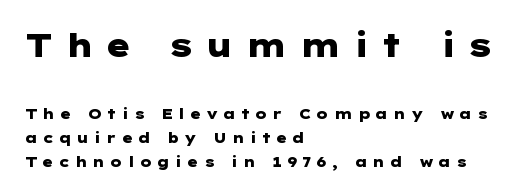
Check the space under the baseline: it is left empty. The lines in this sample share a left origin and differ only in where they stop. Observe the wide spacing: letters keep a clear distance from each other. Heft: maximum for text — a bold. Designer's note — italics off, roman on.
